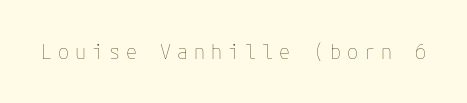
The image shows 20 px text type, upright; set unusually wide letter spacing (+0.3 em), not underlined.
